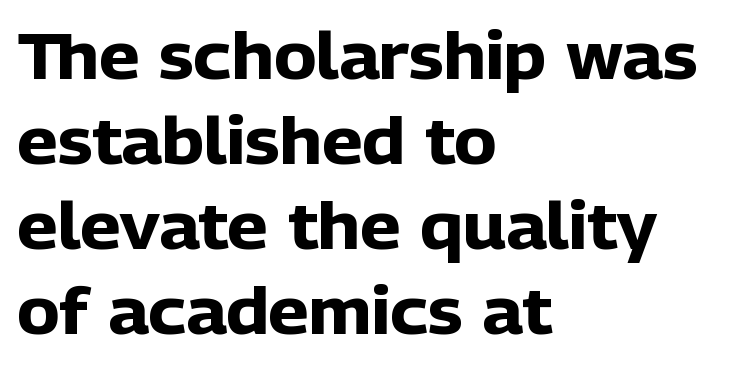
The image shows 64 px heavy sans-serif type, upright; set left-aligned, normal line spacing (1.33x), normal letter spacing, not underlined; low stroke contrast and a medium x-height.
